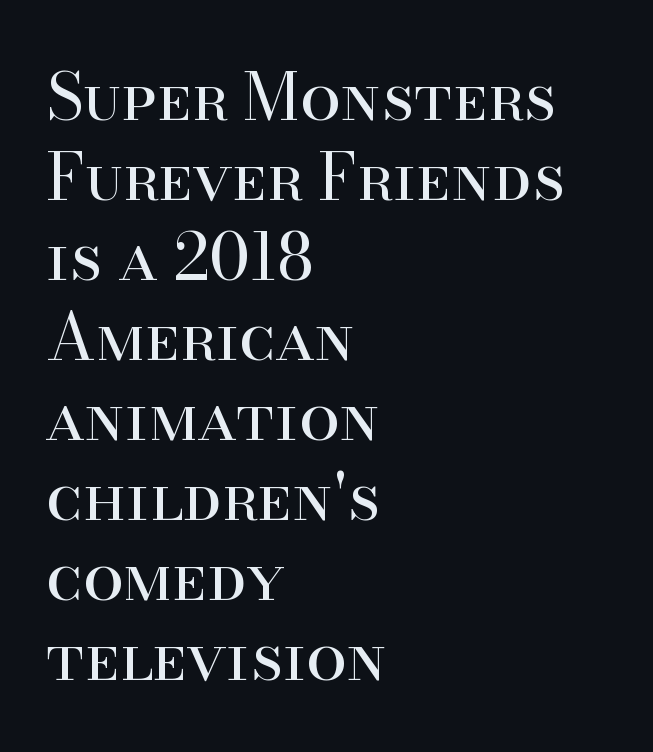
{"serif": "yes", "italic": "no", "bold": "no", "weight": "regular", "width": "normal", "stroke_contrast": "high", "x_height": "small", "monospaced": "no", "underline": "no", "align": "left", "line_spacing_ratio": 1.23, "letter_spacing": "normal", "letter_spacing_em": 0.0, "glyph_px": 65}
